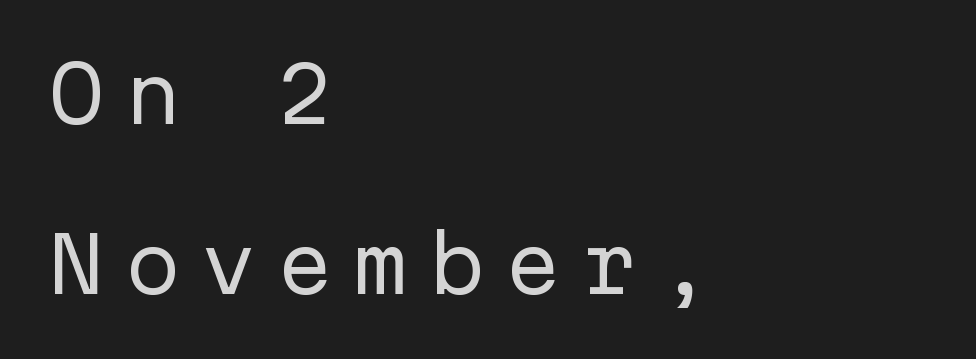
Typeset ragged right — the left edge is the straight one. Leading is clearly above the norm, producing a sparse column. The typeface chosen for these lines omits serifs. A bare baseline throughout the passage. Spacing between characters has been opened up far beyond the box default.
